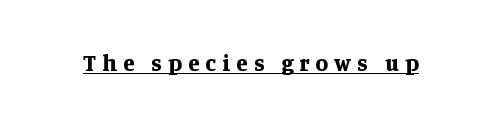
The image shows 23 px bold type, upright; set unusually wide letter spacing (+0.28 em), underlined.
